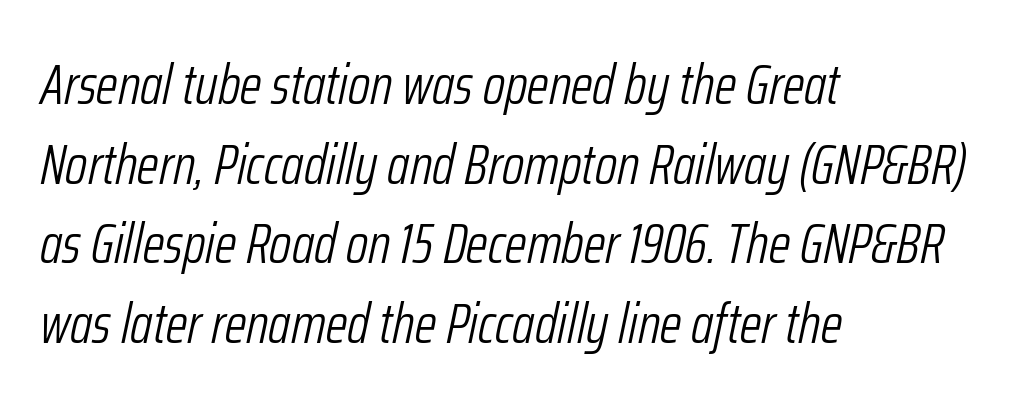
{"italic": "yes", "lean": "right", "slant_degrees": 12, "bold": "no", "weight": "light", "width": "condensed", "stroke_contrast": "low", "x_height": "medium", "monospaced": "no", "underline": "no", "align": "left", "line_spacing": "normal", "line_spacing_ratio": 1.42, "letter_spacing": "normal", "letter_spacing_em": 0.0, "glyph_px": 56}
